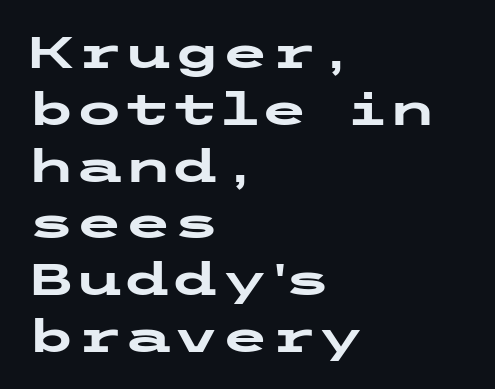
Q: Is the text bold? A: Yes.
Q: Is the text italic (slanted)? A: No, it is upright.
Q: Is the typeface a serif or a sans-serif typeface? A: Sans-serif.
Q: Is the text underlined? A: No.
Q: How is the paragraph aligned? A: Left-aligned.
Q: Is the spacing between letters normal or unusually wide? A: Normal.
Q: Is the spacing between lines tight, normal or loose? A: Normal.
Q: Width (condensed, normal, or wide)? A: Wide.
Q: Stroke contrast? A: Low.
Q: x-height? A: Medium.
